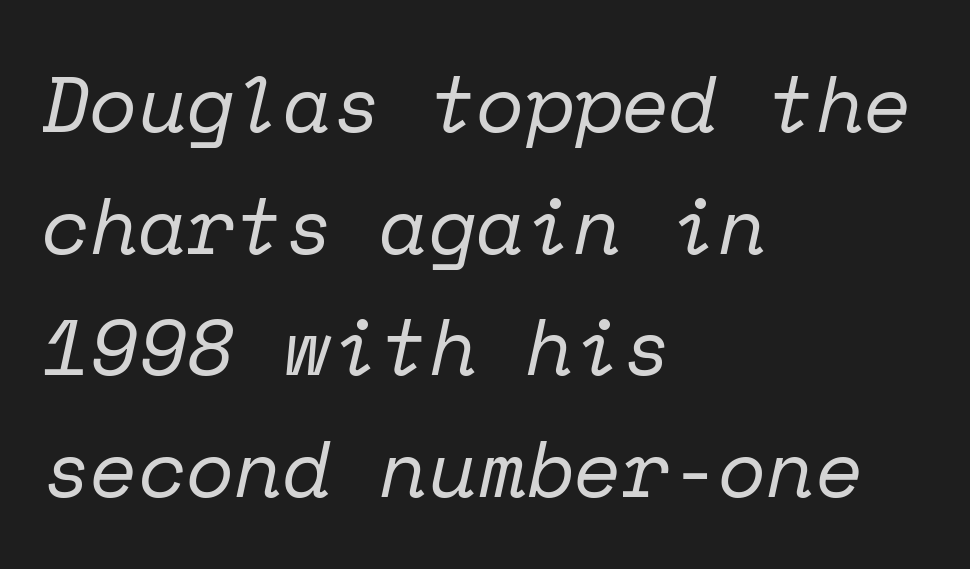
Between one letter and the next there's only the usual sliver of space. Italic: yes, the glyphs are oblique. This sample keeps an unexceptional amount of space between lines. Has an underline been added? It has not.
